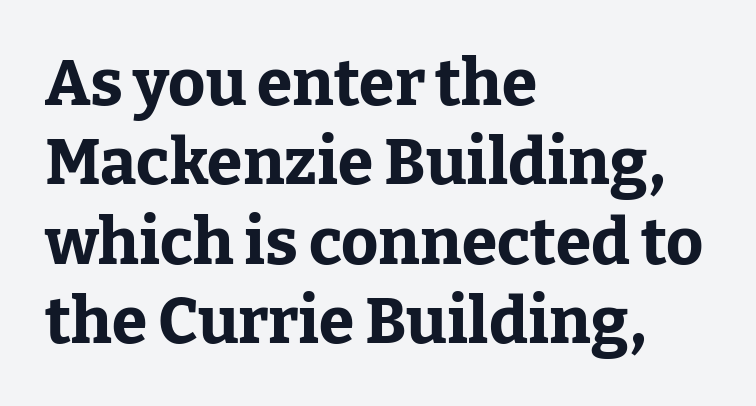
Q: Is the text bold? A: Yes.
Q: Is the text italic (slanted)? A: No, it is upright.
Q: Is the typeface a serif or a sans-serif typeface? A: Serif.
Q: Is the text underlined? A: No.
Q: How is the paragraph aligned? A: Left-aligned.
Q: Is the spacing between letters normal or unusually wide? A: Normal.
Q: Width (condensed, normal, or wide)? A: Normal.
Q: Stroke contrast? A: Low.
Q: x-height? A: Medium.
Q: Monospaced? A: No.
